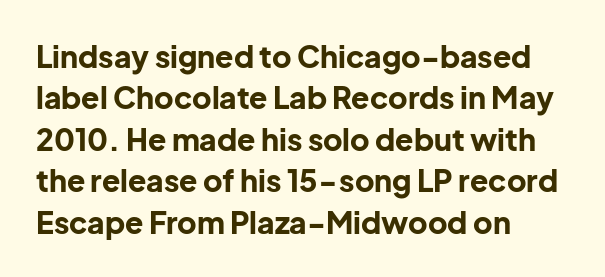
{"serif": "no", "italic": "no", "bold": "yes", "weight": "bold", "width": "normal", "stroke_contrast": "low", "x_height": "medium", "monospaced": "no", "underline": "no", "align": "left", "line_spacing": "normal", "line_spacing_ratio": 1.38, "letter_spacing": "normal", "letter_spacing_em": 0.0, "glyph_px": 30}
